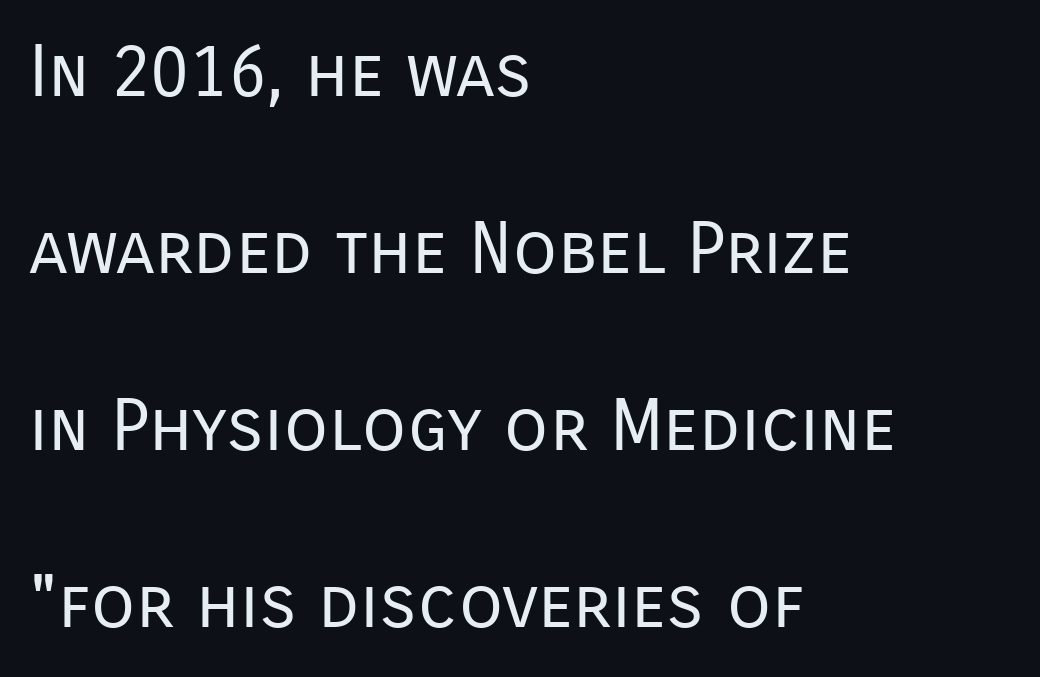
{"serif": "no", "italic": "no", "bold": "no", "weight": "regular", "width": "normal", "stroke_contrast": "low", "x_height": "medium", "monospaced": "no", "underline": "no", "align": "left", "line_spacing": "loose", "line_spacing_ratio": 2.46, "letter_spacing": "normal", "letter_spacing_em": 0.0, "glyph_px": 72}
